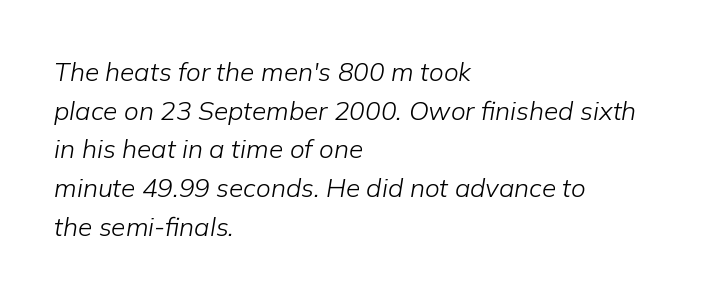
{"italic": "yes", "lean": "right", "slant_degrees": 9, "bold": "no", "underline": "no", "align": "left", "line_spacing": "normal", "line_spacing_ratio": 1.49, "letter_spacing": "normal", "letter_spacing_em": 0.0, "glyph_px": 26}
